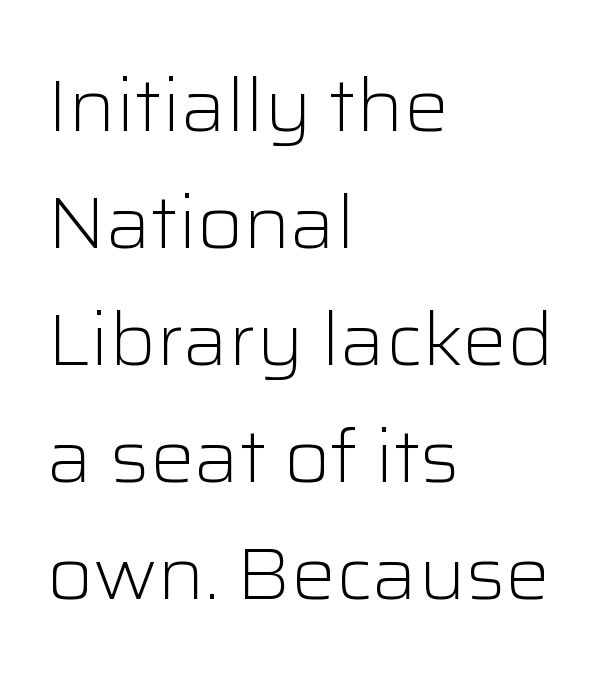
The image shows 74 px light sans-serif type, upright; set left-aligned, normal line spacing (1.58x), normal letter spacing, not underlined; low stroke contrast and a medium x-height.
